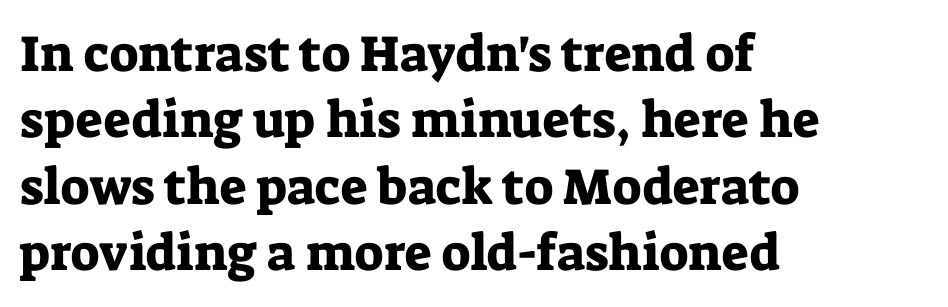
The image shows 51 px serif type, upright; set left-aligned, normal line spacing (1.3x), normal letter spacing, not underlined; low stroke contrast and a medium x-height.
